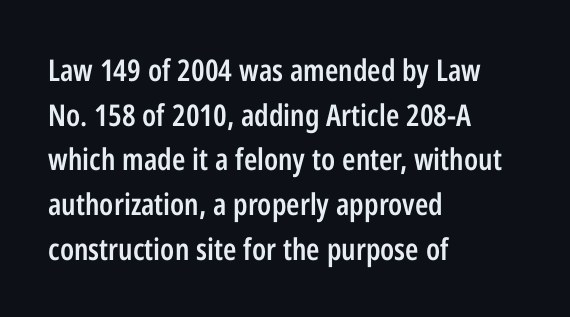
Q: Is the text bold? A: Semi-bold.
Q: Is the text italic (slanted)? A: No, it is upright.
Q: Is the typeface a serif or a sans-serif typeface? A: Sans-serif.
Q: Is the text underlined? A: No.
Q: How is the paragraph aligned? A: Left-aligned.
Q: Is the spacing between letters normal or unusually wide? A: Normal.
Q: Is the spacing between lines tight, normal or loose? A: Normal.
Q: Width (condensed, normal, or wide)? A: Condensed.
Q: Stroke contrast? A: Low.
Q: x-height? A: Medium.
Q: Monospaced? A: No.
